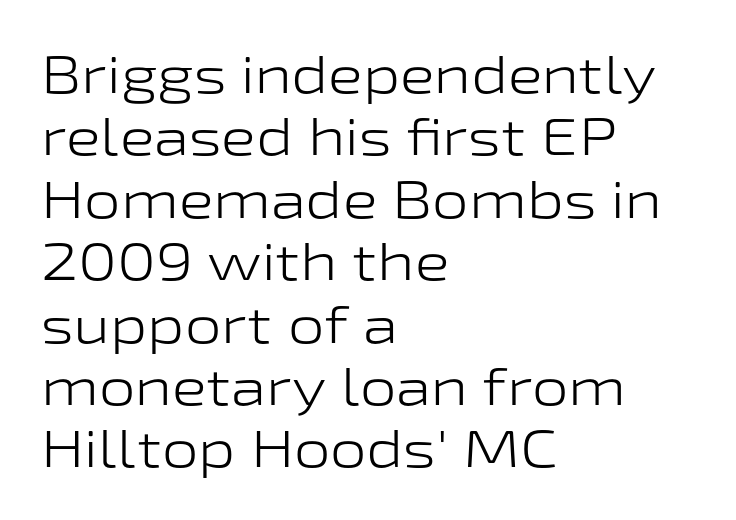
{"serif": "no", "italic": "no", "bold": "no", "weight": "light", "width": "wide", "stroke_contrast": "low", "x_height": "medium", "monospaced": "no", "underline": "no", "align": "left", "line_spacing_ratio": 1.2, "letter_spacing": "normal", "letter_spacing_em": 0.0, "glyph_px": 52}
